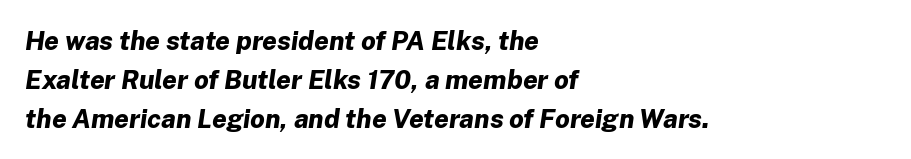
{"italic": "yes", "lean": "right", "slant_degrees": 8, "bold": "yes", "underline": "no", "align": "left", "line_spacing": "normal", "line_spacing_ratio": 1.5, "letter_spacing": "normal", "letter_spacing_em": 0.0, "glyph_px": 26}
